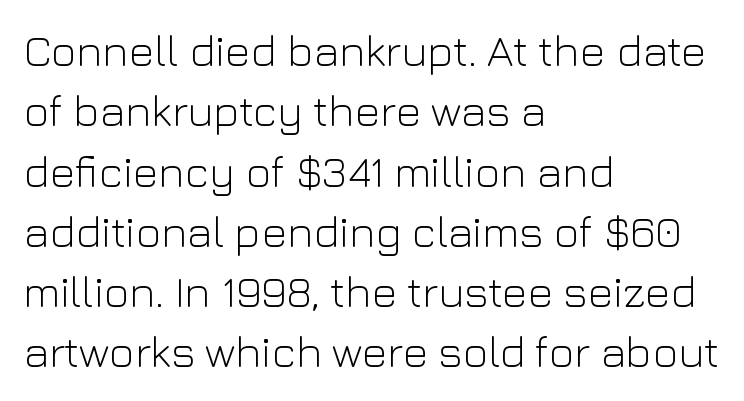
How are the letters spaced? Ordinarily, with no added tracking. The type sits square on the baseline with zero lean. The letters advance in unequal steps, a hallmark of proportional type. Glance below the letters and you will spot only blank space. These glyphs show unthickened strokes, regular width or finer.
